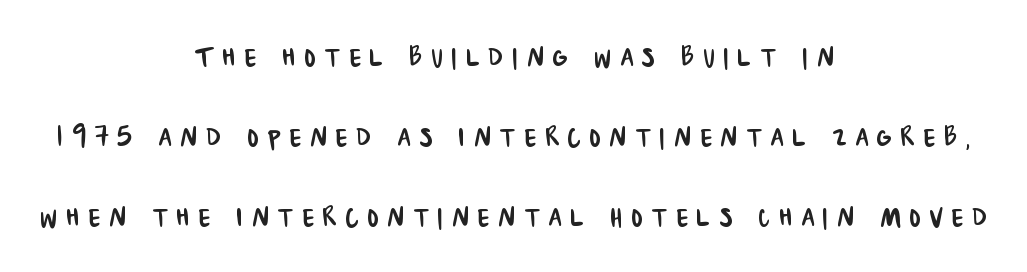
Q: Is the typeface a serif or a sans-serif typeface? A: Sans-serif.
Q: Is the text underlined? A: No.
Q: How is the paragraph aligned? A: Centered.
Q: Is the spacing between letters normal or unusually wide? A: Unusually wide.
Q: Is the spacing between lines tight, normal or loose? A: Loose.
Q: Width (condensed, normal, or wide)? A: Condensed.
Q: Stroke contrast? A: Low.
Q: x-height? A: Large.
Q: Monospaced? A: No.
